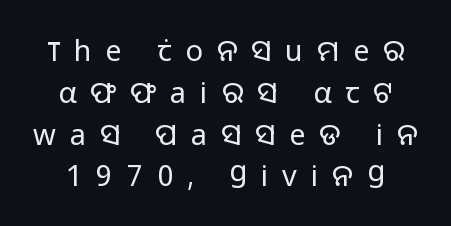
{"serif": "no", "italic": "no", "bold": "no", "weight": "regular", "width": "normal", "stroke_contrast": "low", "x_height": "medium", "monospaced": "no", "underline": "no", "line_spacing": "normal", "line_spacing_ratio": 1.44, "letter_spacing": "wide", "letter_spacing_em": 0.48, "glyph_px": 29}
